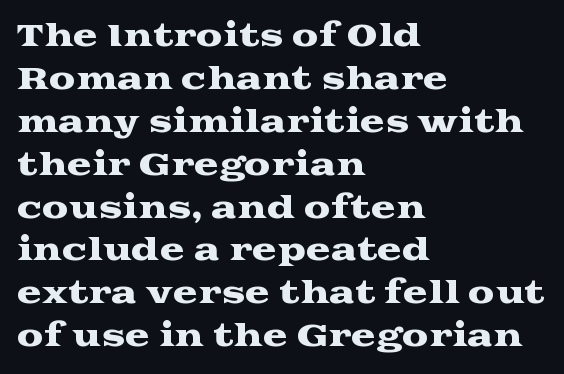
These lines are composed in type with serifs. No word sits above an underline. Honestly, the letter spacing is just normal — you wouldn't notice it. Every character sits straight up, as roman type does. Reading down the column, the eye jumps a familiar distance to each next line.
